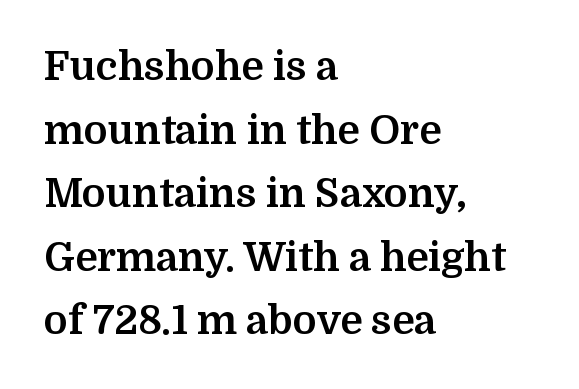
Q: Is the text bold? A: Yes.
Q: Is the text italic (slanted)? A: No, it is upright.
Q: Is the typeface a serif or a sans-serif typeface? A: Serif.
Q: Is the text underlined? A: No.
Q: How is the paragraph aligned? A: Left-aligned.
Q: Is the spacing between letters normal or unusually wide? A: Normal.
Q: Is the spacing between lines tight, normal or loose? A: Normal.
Q: Width (condensed, normal, or wide)? A: Normal.
Q: Stroke contrast? A: Medium.
Q: x-height? A: Medium.
Q: Monospaced? A: No.
